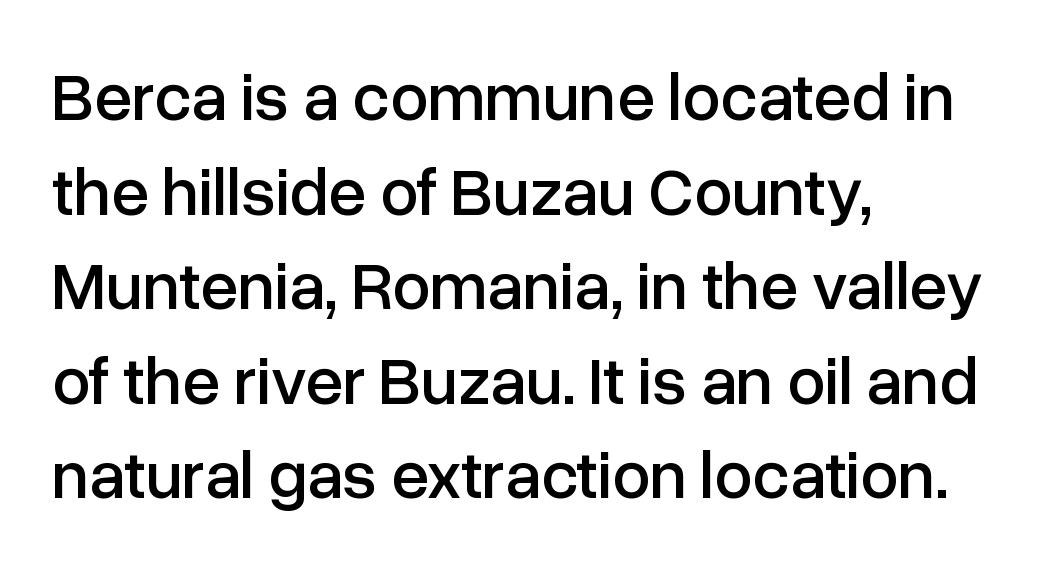
The image shows 68 px sans-serif type, upright; set left-aligned, normal line spacing (1.39x), normal letter spacing, not underlined; low stroke contrast and a medium x-height.
